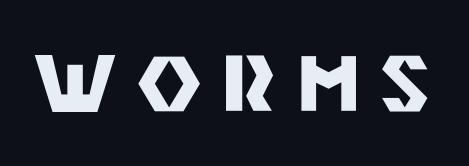
The image shows 78 px heavy sans-serif type, upright; set unusually wide letter spacing (+0.28 em), not underlined; medium stroke contrast and a large x-height.
